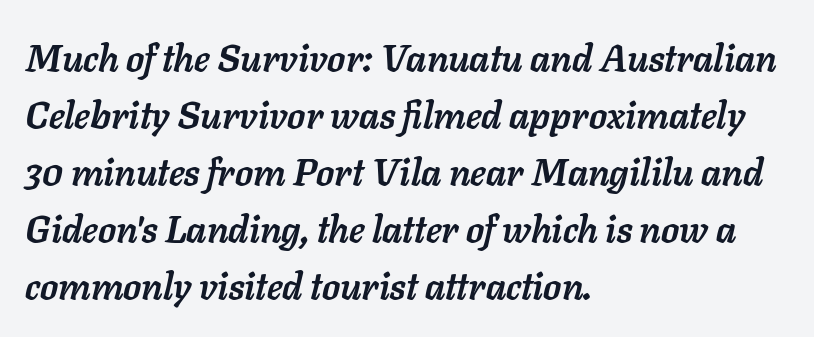
The image shows 37 px semibold type, italic (leaning right); set left-aligned, normal line spacing (1.54x), normal letter spacing, not underlined; low stroke contrast and a medium x-height.
